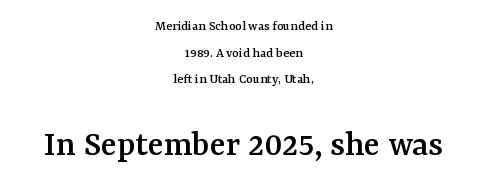
{"serif": "yes", "italic": "no", "width": "normal", "stroke_contrast": "medium", "x_height": "medium", "monospaced": "no", "underline": "no", "align": "center", "line_spacing": "loose", "line_spacing_ratio": 1.9, "letter_spacing": "normal", "letter_spacing_em": 0.0, "larger_block": "second", "size_ratio": 2.64, "glyph_px": 37}
